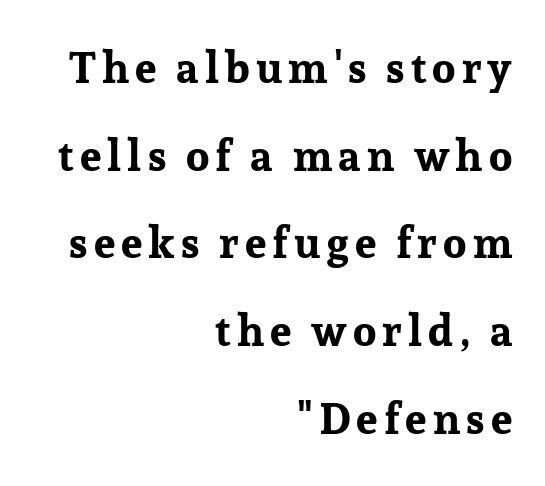
The space between consecutive lines is lavish. Compared with a flush-left layout, this one pins lines to the opposite, right side. You could not count columns in this text — the font is proportionally spaced. Set as a true bold cut, around the 700 mark.
